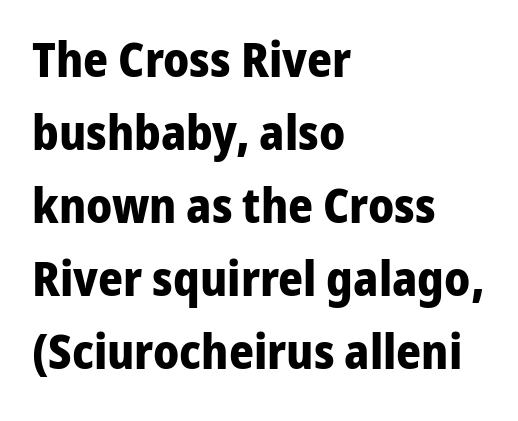
Q: Is the text bold? A: Yes.
Q: Is the text italic (slanted)? A: No, it is upright.
Q: Is the typeface a serif or a sans-serif typeface? A: Sans-serif.
Q: Is the text underlined? A: No.
Q: How is the paragraph aligned? A: Left-aligned.
Q: Is the spacing between letters normal or unusually wide? A: Normal.
Q: Is the spacing between lines tight, normal or loose? A: Normal.
Q: Width (condensed, normal, or wide)? A: Normal.
Q: Stroke contrast? A: Low.
Q: x-height? A: Medium.
Q: Monospaced? A: No.
